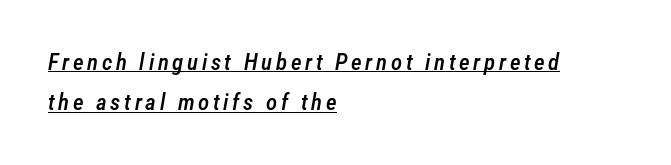
Q: Is the text bold? A: Semi-bold.
Q: Is the text italic (slanted)? A: Yes, it leans right by about 12 degrees.
Q: Is the text underlined? A: Yes.
Q: How is the paragraph aligned? A: Left-aligned.
